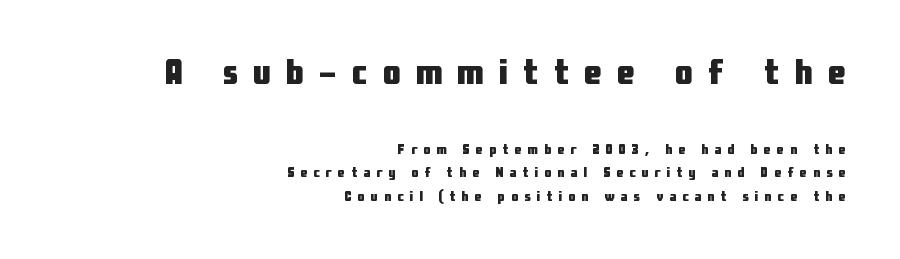
Q: Is the text bold? A: Yes.
Q: Is the text italic (slanted)? A: No, it is upright.
Q: Is the typeface a serif or a sans-serif typeface? A: Sans-serif.
Q: Is the text underlined? A: No.
Q: How is the paragraph aligned? A: Right-aligned.
Q: Is the spacing between letters normal or unusually wide? A: Unusually wide.
Q: Is the spacing between lines tight, normal or loose? A: Normal.
Q: Which block of text is set in a larger size, the first (top) or the second (bottom)? A: The first (top) one.
Q: Width (condensed, normal, or wide)? A: Condensed.
Q: Stroke contrast? A: Low.
Q: x-height? A: Medium.
Q: Monospaced? A: No.
